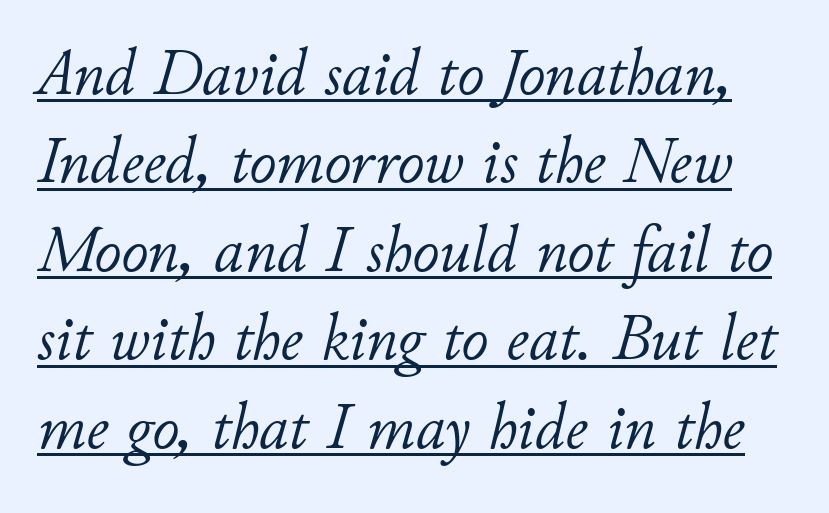
{"italic": "yes", "lean": "right", "slant_degrees": 11, "bold": "no", "weight": "light", "width": "normal", "stroke_contrast": "low", "x_height": "small", "monospaced": "no", "underline": "yes", "line_spacing": "normal", "line_spacing_ratio": 1.34, "letter_spacing": "normal", "letter_spacing_em": 0.0, "glyph_px": 66}
